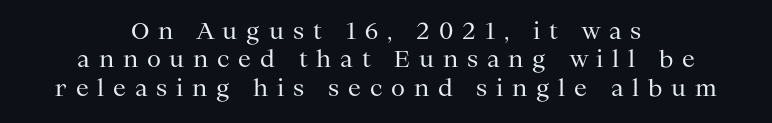
Q: Is the text bold? A: No.
Q: Is the text italic (slanted)? A: No, it is upright.
Q: Is the text underlined? A: No.
Q: How is the paragraph aligned? A: Centered.
Q: Is the spacing between letters normal or unusually wide? A: Unusually wide.
